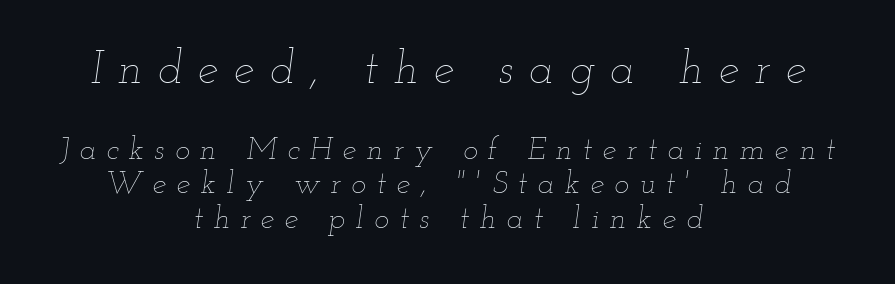
The image shows 46 px thin, wide type, italic (leaning right); set centered, tight line spacing (1.1x), unusually wide letter spacing (+0.34 em), not underlined; the first (top) block is 1.48x larger; low stroke contrast and a small x-height.
